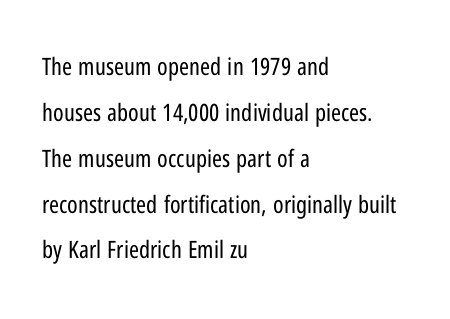
Short and long lines alike share a common starting point at left. The letters stand straight up with perfectly vertical stems. Underline: absent. One glance says open: line gaps are wider than usual. On a weight scale, this lands at 450 or below. The tracking reads as untouched default to a designer's eye.
